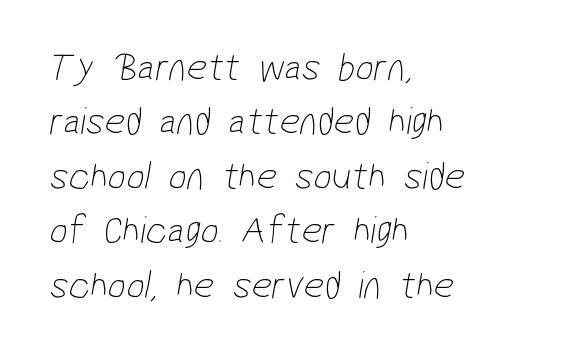
{"serif": "no", "bold": "no", "weight": "thin", "width": "condensed", "stroke_contrast": "low", "x_height": "medium", "monospaced": "no", "underline": "no", "align": "left", "line_spacing": "normal", "line_spacing_ratio": 1.36, "letter_spacing": "normal", "letter_spacing_em": 0.0, "glyph_px": 40}
